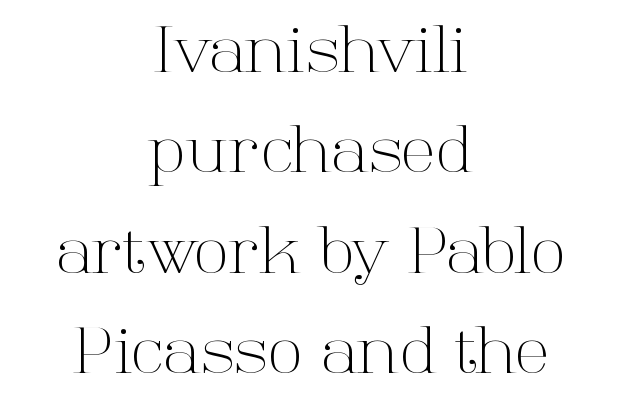
Q: Is the text bold? A: No.
Q: Is the text italic (slanted)? A: No, it is upright.
Q: Is the typeface a serif or a sans-serif typeface? A: Serif.
Q: Is the text underlined? A: No.
Q: How is the paragraph aligned? A: Centered.
Q: Is the spacing between letters normal or unusually wide? A: Normal.
Q: Is the spacing between lines tight, normal or loose? A: Normal.
Q: Width (condensed, normal, or wide)? A: Normal.
Q: Stroke contrast? A: High.
Q: x-height? A: Medium.
Q: Monospaced? A: No.
